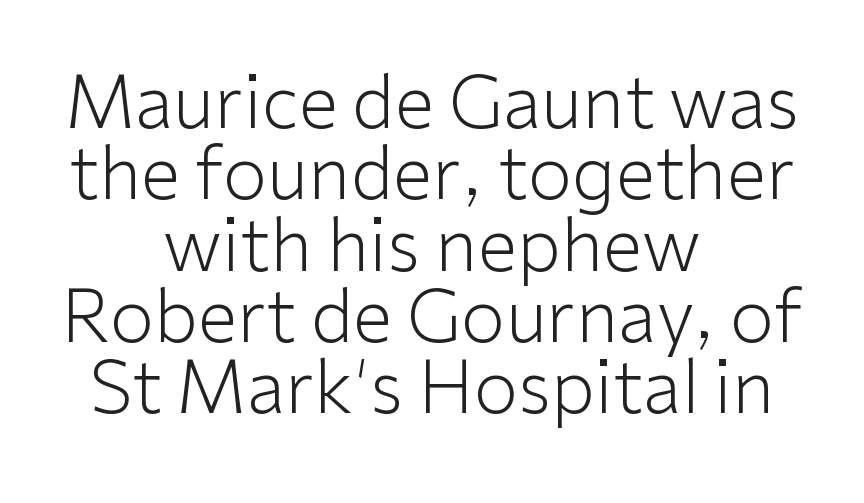
Q: Is the text bold? A: No.
Q: Is the text italic (slanted)? A: No, it is upright.
Q: Is the typeface a serif or a sans-serif typeface? A: Sans-serif.
Q: Is the text underlined? A: No.
Q: How is the paragraph aligned? A: Centered.
Q: Is the spacing between letters normal or unusually wide? A: Normal.
Q: Is the spacing between lines tight, normal or loose? A: Tight.
Q: Width (condensed, normal, or wide)? A: Normal.
Q: Stroke contrast? A: Low.
Q: x-height? A: Medium.
Q: Monospaced? A: No.
